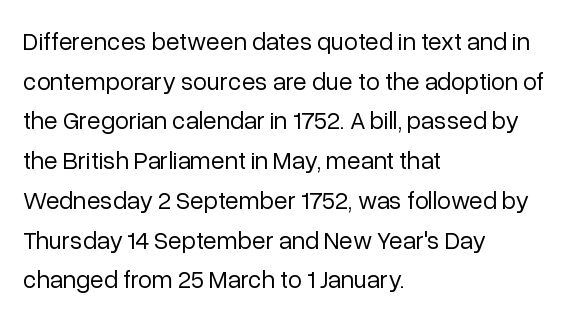
The image shows 25 px text type, upright; set left-aligned, normal line spacing (1.59x), normal letter spacing, not underlined.
